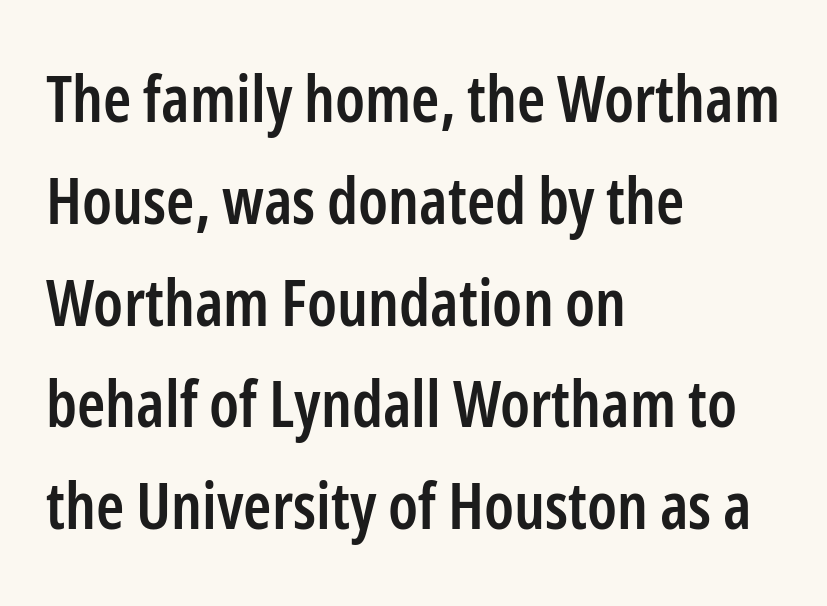
The type family on display is of the sans-serif kind. If you measured baseline to baseline, you'd find a middling distance. The strip under each line holds only bare page. Semibold letterforms, between regular and bold. What stands out about the letter spacing? Nothing — it is the standard amount. The lines are quadded left.
